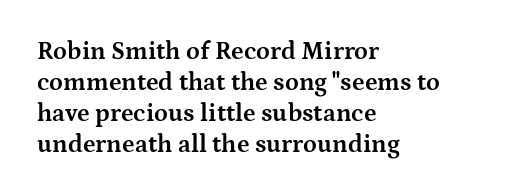
Q: Is the text bold? A: Yes.
Q: Is the text italic (slanted)? A: No, it is upright.
Q: Is the text underlined? A: No.
Q: How is the paragraph aligned? A: Left-aligned.
Q: Is the spacing between letters normal or unusually wide? A: Normal.
